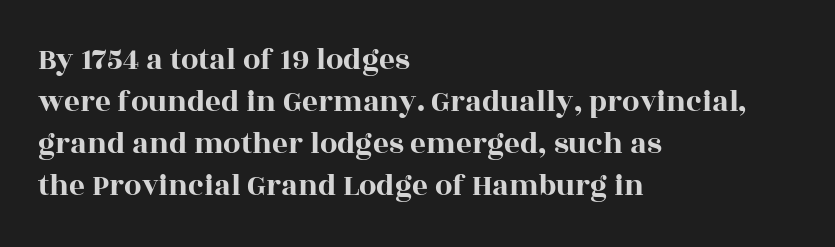
{"serif": "yes", "italic": "no", "width": "wide", "x_height": "large", "monospaced": "no", "underline": "no", "align": "left", "line_spacing": "normal", "line_spacing_ratio": 1.35, "letter_spacing": "normal", "letter_spacing_em": 0.0, "glyph_px": 31}
